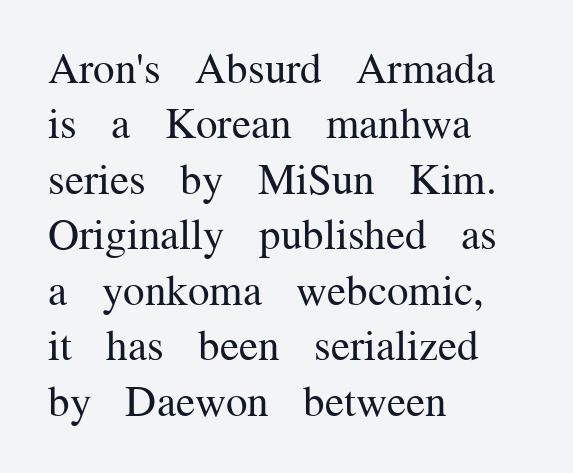
{"serif": "yes", "italic": "no", "bold": "no", "weight": "regular", "width": "normal", "stroke_contrast": "medium", "x_height": "medium", "monospaced": "no", "underline": "no", "align": "left", "line_spacing": "normal", "line_spacing_ratio": 1.29, "letter_spacing": "normal", "letter_spacing_em": 0.0, "glyph_px": 43}
